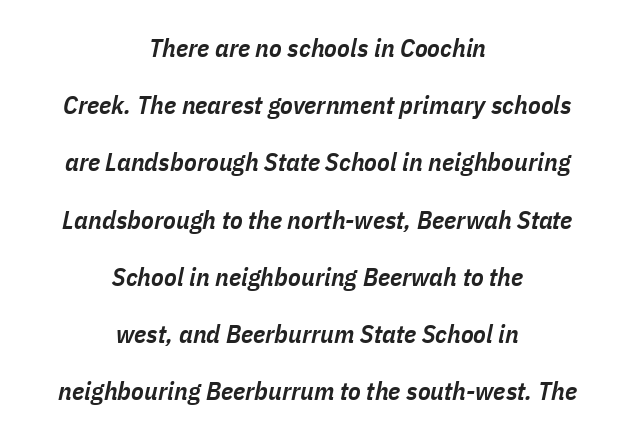
Does extra space separate the letters? No, they use regular spacing. The gap between lines stays unmarked. Students, observe: this is what heavily led, spacious text looks like. Slightly chunky letters — semibold, I'd say, not full bold.
